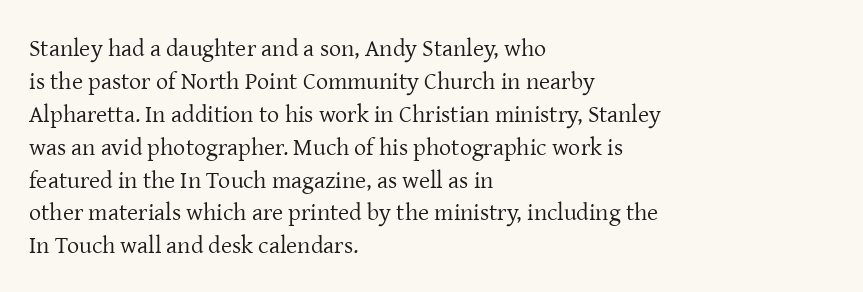
The image shows 24 px text type, upright; set left-aligned, normal line spacing (1.37x), normal letter spacing, not underlined.
